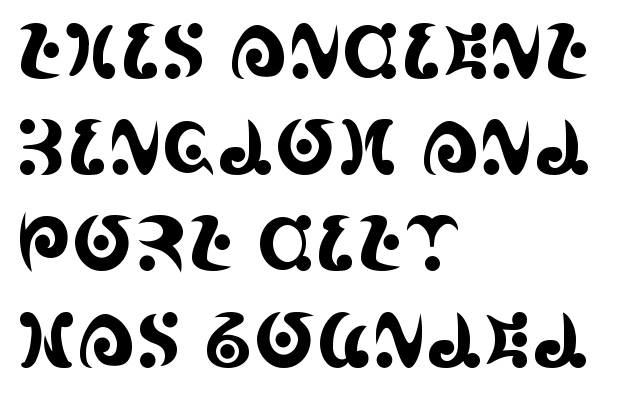
Q: Is the text italic (slanted)? A: No, it is upright.
Q: Is the typeface a serif or a sans-serif typeface? A: Serif.
Q: Is the text underlined? A: No.
Q: How is the paragraph aligned? A: Left-aligned.
Q: Is the spacing between letters normal or unusually wide? A: Normal.
Q: Is the spacing between lines tight, normal or loose? A: Normal.
Q: Width (condensed, normal, or wide)? A: Condensed.
Q: x-height? A: Large.
Q: Monospaced? A: No.
